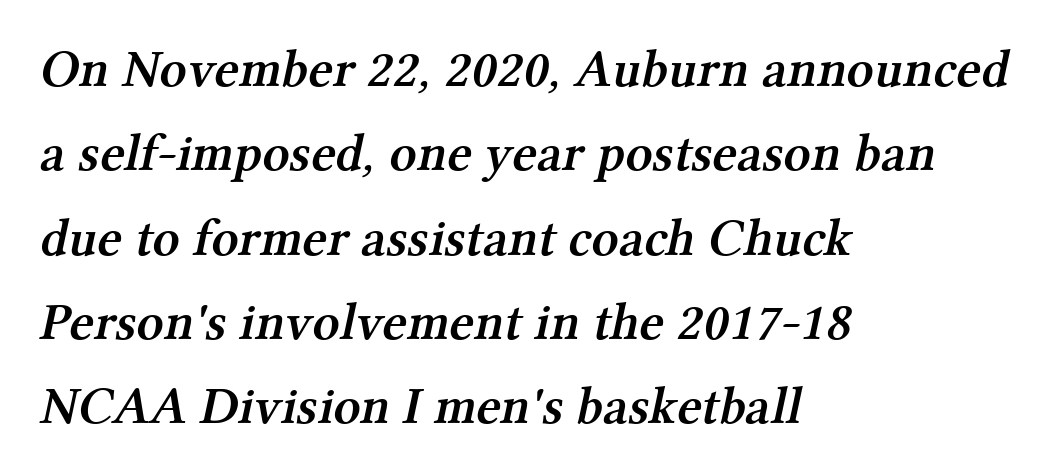
Caption: multi-line text, flush left, ragged right. These lines sit exactly where default settings would place them. The typeface chosen for these lines features serifs. As a designer I'd log this as weight 600, semibold.
